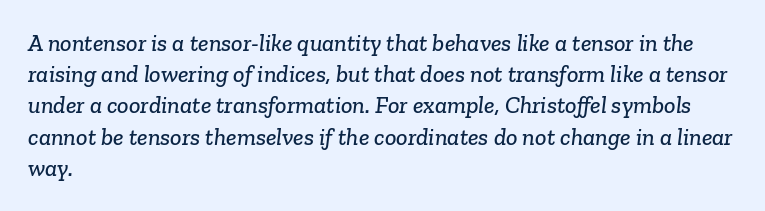
Q: Is the text underlined? A: No.
Q: How is the paragraph aligned? A: Left-aligned.
Q: Is the spacing between letters normal or unusually wide? A: Normal.
Q: Is the spacing between lines tight, normal or loose? A: Normal.
